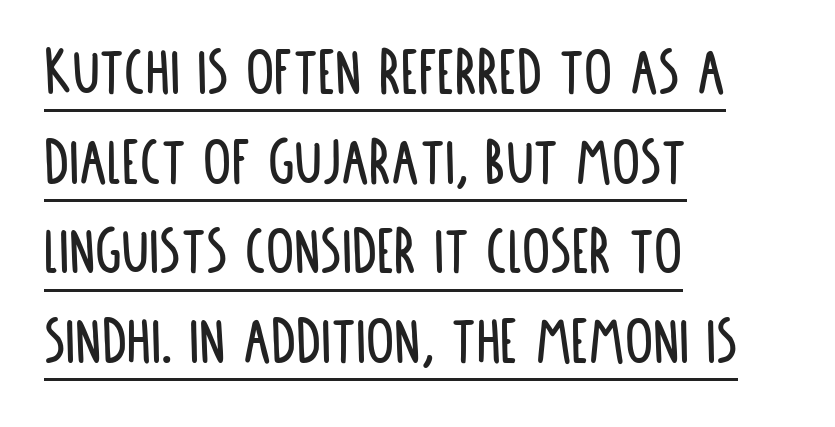
Q: Is the text italic (slanted)? A: No, it is upright.
Q: Is the typeface a serif or a sans-serif typeface? A: Sans-serif.
Q: Is the text underlined? A: Yes.
Q: How is the paragraph aligned? A: Left-aligned.
Q: Is the spacing between letters normal or unusually wide? A: Normal.
Q: Is the spacing between lines tight, normal or loose? A: Normal.
Q: Width (condensed, normal, or wide)? A: Condensed.
Q: Stroke contrast? A: Low.
Q: x-height? A: Large.
Q: Monospaced? A: No.
